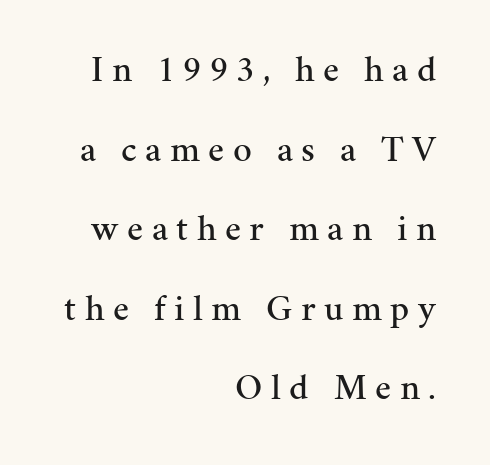
Q: Is the text italic (slanted)? A: No, it is upright.
Q: Is the typeface a serif or a sans-serif typeface? A: Serif.
Q: Is the text underlined? A: No.
Q: How is the paragraph aligned? A: Right-aligned.
Q: Is the spacing between letters normal or unusually wide? A: Unusually wide.
Q: Is the spacing between lines tight, normal or loose? A: Loose.
Q: Width (condensed, normal, or wide)? A: Normal.
Q: Stroke contrast? A: Medium.
Q: x-height? A: Medium.
Q: Monospaced? A: No.
